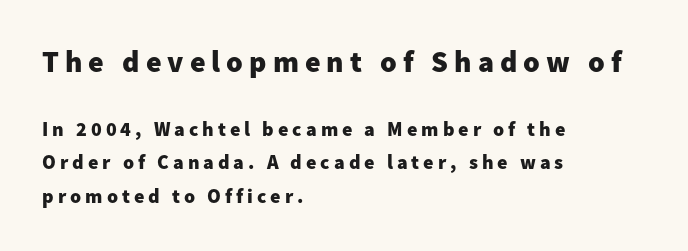
The image shows 30 px heavy sans-serif type, upright; set left-aligned, normal line spacing (1.67x), unusually wide letter spacing (+0.2 em), not underlined; the first (top) block is 1.5x larger; low stroke contrast and a medium x-height.
